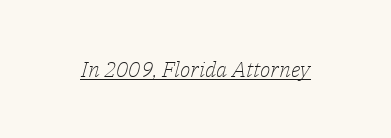
Glyph-to-glyph distance matches everyday printed text. Bold? No — there's no thickening of the strokes. Looking at the ascenders, they clearly lean. The string is rendered with underlining switched on.
